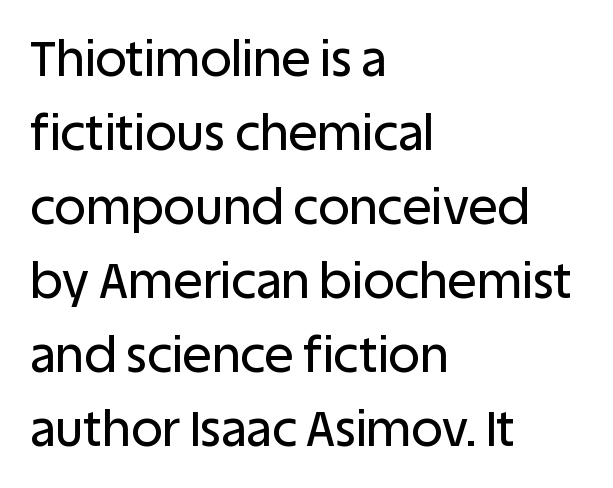
Q: Is the text italic (slanted)? A: No, it is upright.
Q: Is the typeface a serif or a sans-serif typeface? A: Sans-serif.
Q: Is the text underlined? A: No.
Q: How is the paragraph aligned? A: Left-aligned.
Q: Is the spacing between letters normal or unusually wide? A: Normal.
Q: Is the spacing between lines tight, normal or loose? A: Normal.
Q: Width (condensed, normal, or wide)? A: Normal.
Q: Stroke contrast? A: Low.
Q: x-height? A: Large.
Q: Monospaced? A: No.
